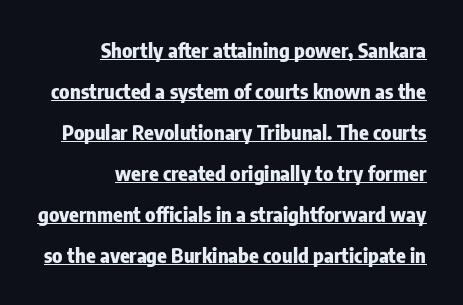
What stands out about the letter spacing? Nothing — it is the standard amount. Which margin do the lines hug? The right one — the left edge is uneven. The strokes are fattened all the way to bold. One glance says open: line gaps are wider than usual.
